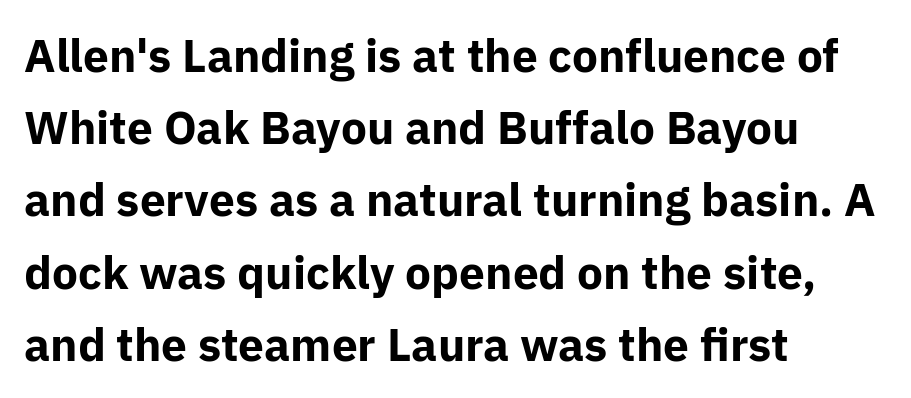
Q: Is the text bold? A: Yes.
Q: Is the text italic (slanted)? A: No, it is upright.
Q: Is the typeface a serif or a sans-serif typeface? A: Sans-serif.
Q: Is the text underlined? A: No.
Q: How is the paragraph aligned? A: Left-aligned.
Q: Is the spacing between letters normal or unusually wide? A: Normal.
Q: Is the spacing between lines tight, normal or loose? A: Normal.
Q: Width (condensed, normal, or wide)? A: Normal.
Q: Stroke contrast? A: Low.
Q: x-height? A: Medium.
Q: Monospaced? A: No.
